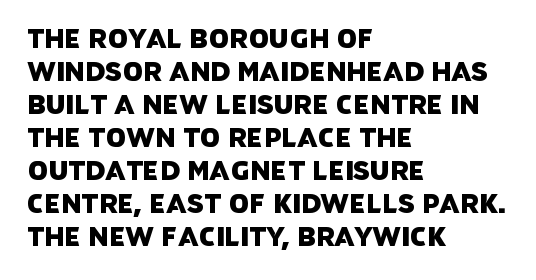
{"underline": "no", "align": "left", "line_spacing": "normal", "line_spacing_ratio": 1.27, "letter_spacing": "normal", "letter_spacing_em": 0.0, "glyph_px": 26}
